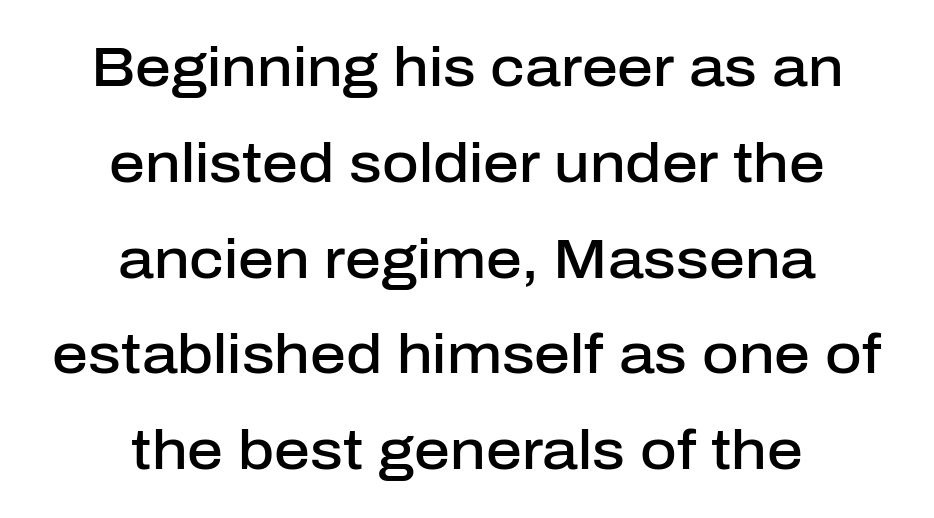
The image shows 56 px semibold sans-serif type, upright; set centered, line spacing 1.71x, normal letter spacing, not underlined; low stroke contrast and a medium x-height.
